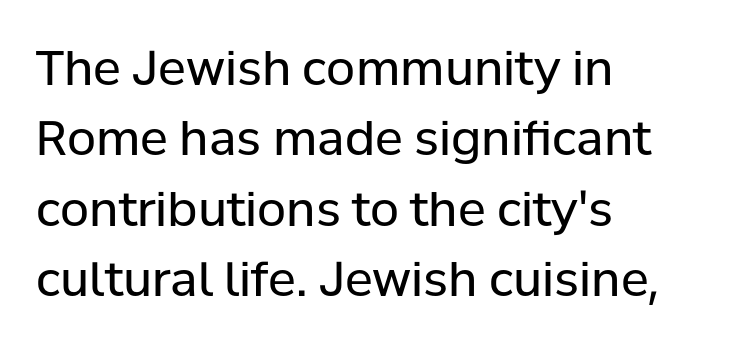
Q: Is the text bold? A: No.
Q: Is the text italic (slanted)? A: No, it is upright.
Q: Is the typeface a serif or a sans-serif typeface? A: Sans-serif.
Q: Is the text underlined? A: No.
Q: How is the paragraph aligned? A: Left-aligned.
Q: Is the spacing between letters normal or unusually wide? A: Normal.
Q: Is the spacing between lines tight, normal or loose? A: Normal.
Q: Width (condensed, normal, or wide)? A: Normal.
Q: Stroke contrast? A: Low.
Q: x-height? A: Medium.
Q: Monospaced? A: No.
